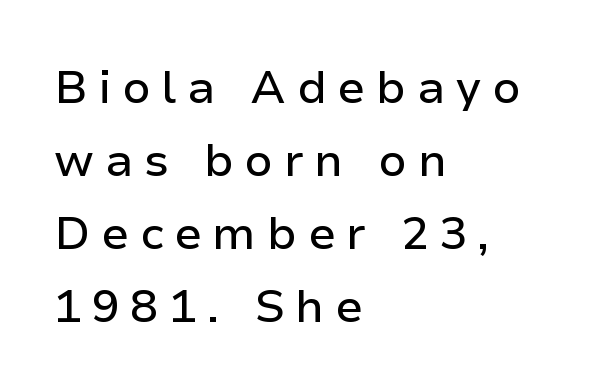
Q: Is the text italic (slanted)? A: No, it is upright.
Q: Is the typeface a serif or a sans-serif typeface? A: Sans-serif.
Q: Is the text underlined? A: No.
Q: How is the paragraph aligned? A: Left-aligned.
Q: Is the spacing between letters normal or unusually wide? A: Unusually wide.
Q: Is the spacing between lines tight, normal or loose? A: Normal.
Q: Width (condensed, normal, or wide)? A: Normal.
Q: Stroke contrast? A: Low.
Q: x-height? A: Medium.
Q: Monospaced? A: No.
